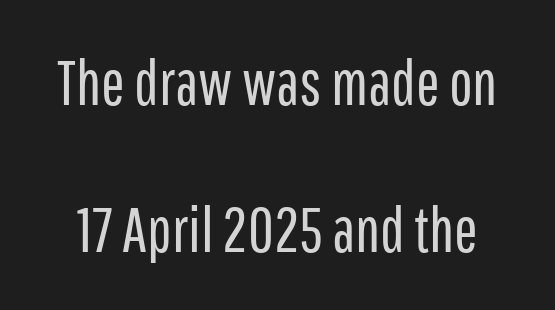
The image shows 63 px regular-weight, condensed sans-serif type, upright; set loose line spacing (2.34x), normal letter spacing, not underlined; low stroke contrast and a medium x-height.
